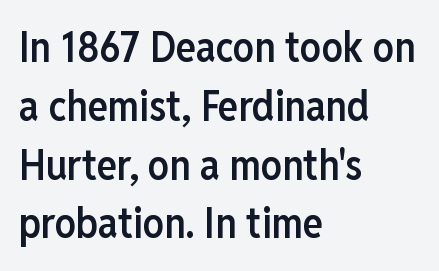
Q: Is the text bold? A: Semi-bold.
Q: Is the text italic (slanted)? A: No, it is upright.
Q: Is the typeface a serif or a sans-serif typeface? A: Sans-serif.
Q: Is the text underlined? A: No.
Q: How is the paragraph aligned? A: Left-aligned.
Q: Is the spacing between letters normal or unusually wide? A: Normal.
Q: Is the spacing between lines tight, normal or loose? A: Normal.
Q: Width (condensed, normal, or wide)? A: Condensed.
Q: Stroke contrast? A: Low.
Q: x-height? A: Medium.
Q: Monospaced? A: No.
